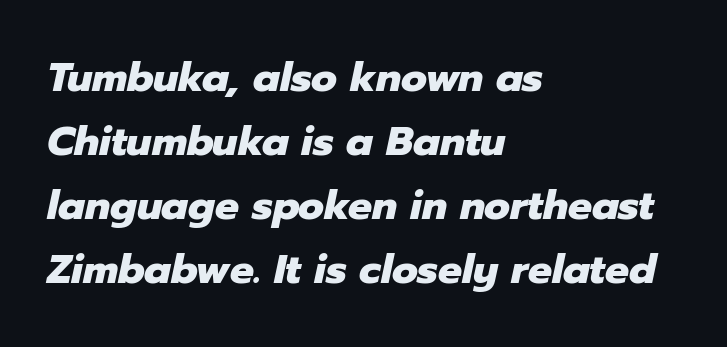
Q: Is the text bold? A: Yes.
Q: Is the text italic (slanted)? A: Yes, it leans right by about 12 degrees.
Q: Is the text underlined? A: No.
Q: How is the paragraph aligned? A: Left-aligned.
Q: Is the spacing between letters normal or unusually wide? A: Normal.
Q: Is the spacing between lines tight, normal or loose? A: Normal.
Q: Width (condensed, normal, or wide)? A: Normal.
Q: Stroke contrast? A: Low.
Q: x-height? A: Medium.
Q: Monospaced? A: No.
